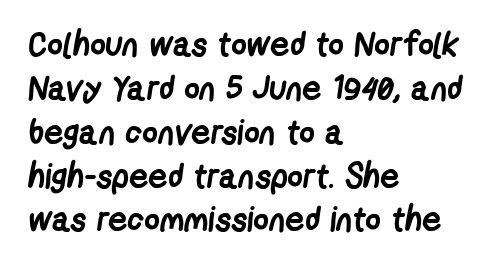
The image shows 34 px semibold, condensed sans-serif type; set left-aligned, normal line spacing (1.29x), normal letter spacing, not underlined; low stroke contrast and a medium x-height.
